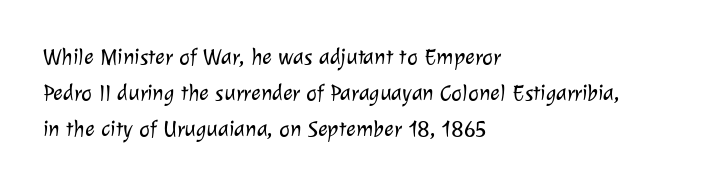
The image shows 23 px text type; set left-aligned, normal line spacing (1.57x), normal letter spacing, not underlined.
